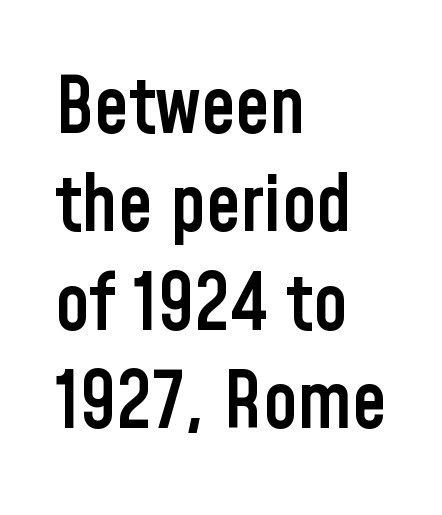
This sample uses plain, unmodified letter spacing. Proportional: the letters do not fall into vertical columns. This rendering employs a face without finishing strokes, i.e., a sans-serif. The foot of each line stays bare and open. The passage is arranged the way most books set body copy — flush left.
